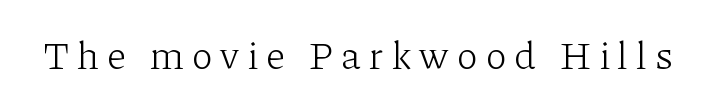
Underlining? Definitely not there. The typeface has the unassuming heft of standard copy or less. Spacing verdict: proportional, widths tailored to each character. The axis of the letterforms is exactly vertical.
